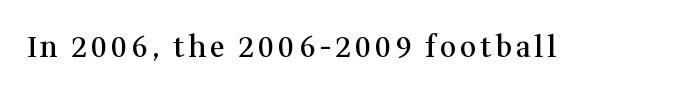
Q: Is the text bold? A: Semi-bold.
Q: Is the text italic (slanted)? A: No, it is upright.
Q: Is the typeface a serif or a sans-serif typeface? A: Serif.
Q: Is the text underlined? A: No.
Q: Width (condensed, normal, or wide)? A: Normal.
Q: Stroke contrast? A: Medium.
Q: x-height? A: Medium.
Q: Monospaced? A: No.
